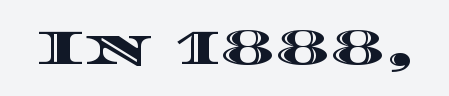
{"italic": "no", "width": "wide", "x_height": "large", "monospaced": "no", "underline": "no", "letter_spacing": "normal", "letter_spacing_em": 0.0, "glyph_px": 50}
